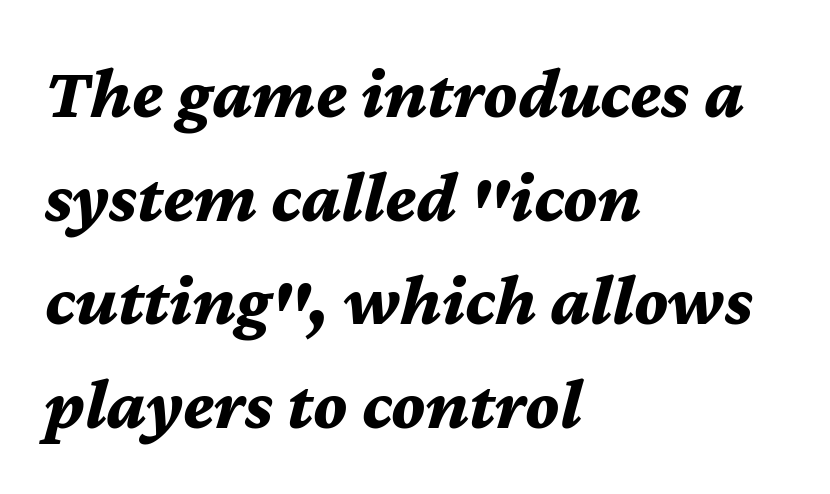
Quick note: interline space is typical. Words float on clear page, feet unadorned. A typesetter would call this proportional, since set widths differ per character. These words are printed bold, with thick strokes throughout. The specimen reads as italic at a glance. The letterforms sit shoulder to shoulder at normal distance.
